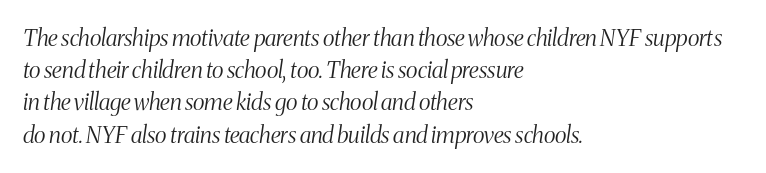
The image shows 23 px text type, italic (leaning right); set left-aligned, normal line spacing (1.4x), normal letter spacing, not underlined.
